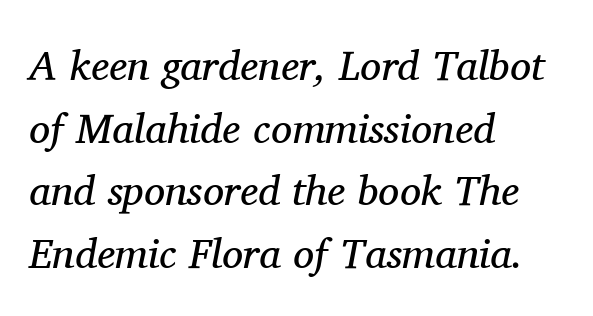
{"serif": "yes", "italic": "yes", "lean": "right", "slant_degrees": 11, "bold": "no", "weight": "regular", "width": "normal", "stroke_contrast": "medium", "x_height": "medium", "monospaced": "no", "underline": "no", "align": "left", "line_spacing": "normal", "line_spacing_ratio": 1.49, "letter_spacing": "normal", "letter_spacing_em": 0.0, "glyph_px": 42}
